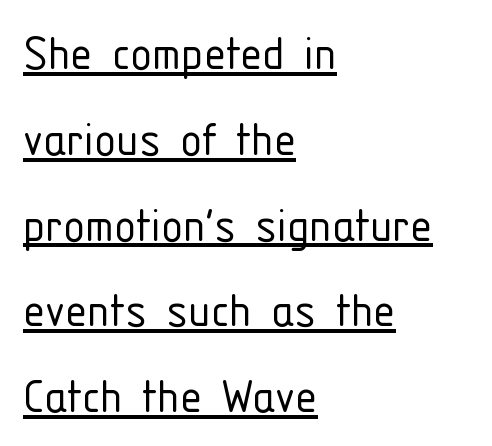
A rule runs beneath these lines of type. Each letter keeps its own natural width here, so spacing adapts to shape. Note: no serifs on the glyphs. It's the straight-up-and-down kind of type. The ragged edge is on the right, which tells us the setting is flush left.
